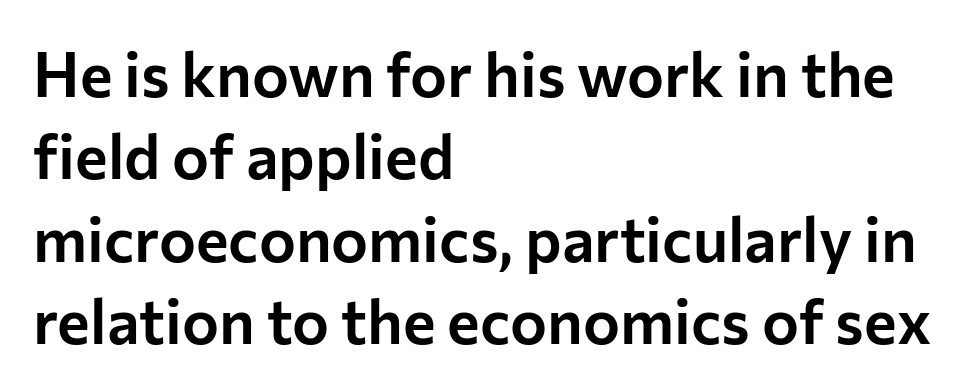
The image shows 62 px sans-serif type, upright; set left-aligned, normal line spacing (1.33x), normal letter spacing, not underlined; low stroke contrast and a medium x-height.
